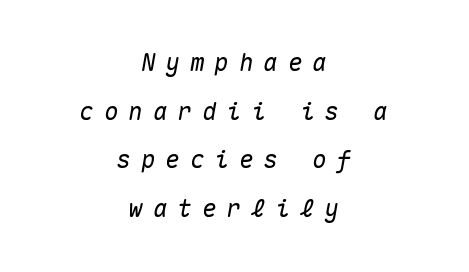
The image shows 24 px text type, italic (leaning right); set centered, loose line spacing (2.03x), unusually wide letter spacing (+0.42 em), not underlined.
